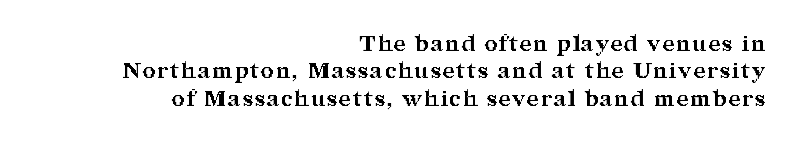
Q: Is the text bold? A: Yes.
Q: Is the text italic (slanted)? A: No, it is upright.
Q: Is the text underlined? A: No.
Q: How is the paragraph aligned? A: Right-aligned.
Q: Is the spacing between lines tight, normal or loose? A: Normal.
